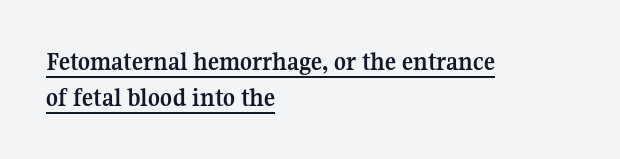
The image shows 26 px bold type, upright; set left-aligned, normal line spacing (1.38x), normal letter spacing, underlined.
